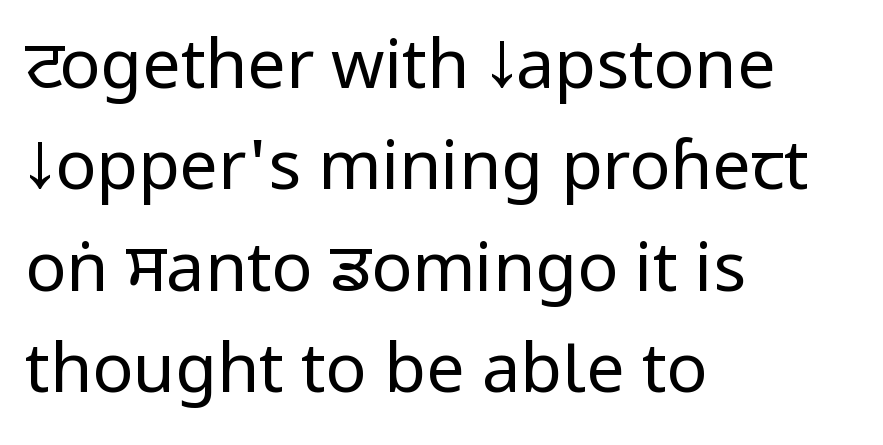
{"serif": "no", "italic": "no", "bold": "no", "weight": "regular", "width": "condensed", "stroke_contrast": "low", "x_height": "large", "monospaced": "no", "underline": "no", "align": "left", "line_spacing": "normal", "line_spacing_ratio": 1.49, "letter_spacing": "normal", "letter_spacing_em": 0.0, "glyph_px": 68}
